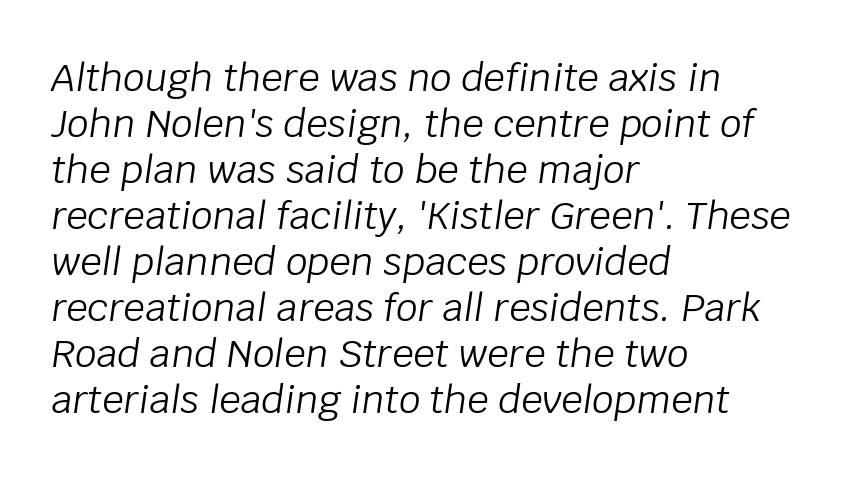
The image shows 38 px light type, italic (leaning right); set left-aligned, line spacing 1.21x, normal letter spacing, not underlined; low stroke contrast and a large x-height.
